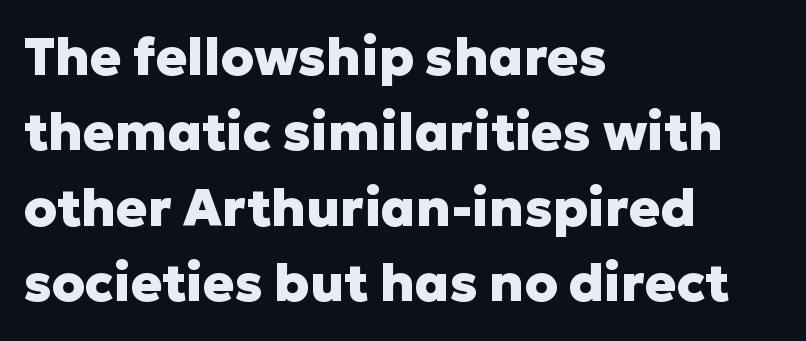
{"serif": "no", "italic": "no", "bold": "yes", "weight": "heavy", "width": "normal", "stroke_contrast": "low", "x_height": "medium", "monospaced": "no", "underline": "no", "align": "left", "line_spacing": "normal", "line_spacing_ratio": 1.45, "letter_spacing": "normal", "letter_spacing_em": 0.0, "glyph_px": 52}
